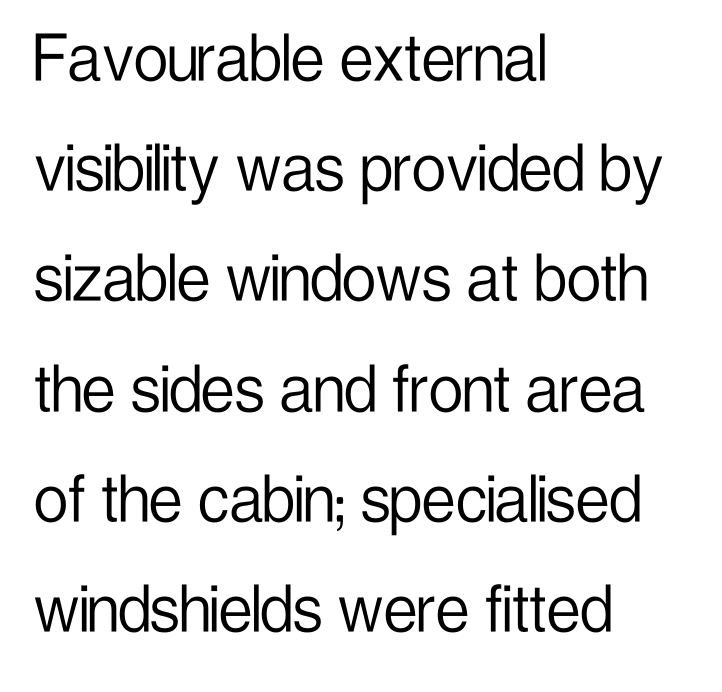
{"serif": "no", "italic": "no", "bold": "no", "weight": "light", "width": "condensed", "stroke_contrast": "low", "x_height": "medium", "monospaced": "no", "underline": "no", "align": "left", "line_spacing": "normal", "line_spacing_ratio": 1.45, "letter_spacing": "normal", "letter_spacing_em": 0.0, "glyph_px": 76}
